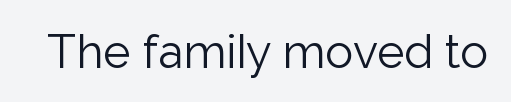
Q: Is the text bold? A: No.
Q: Is the text italic (slanted)? A: No, it is upright.
Q: Is the typeface a serif or a sans-serif typeface? A: Sans-serif.
Q: Is the text underlined? A: No.
Q: Is the spacing between letters normal or unusually wide? A: Normal.
Q: Width (condensed, normal, or wide)? A: Normal.
Q: Stroke contrast? A: Low.
Q: x-height? A: Medium.
Q: Monospaced? A: No.
